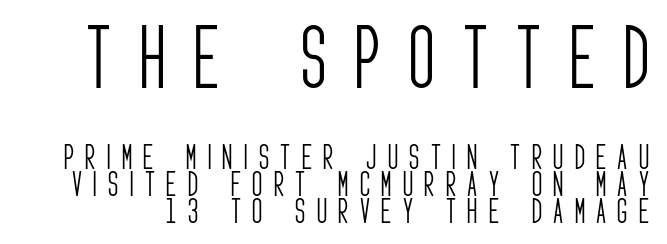
{"serif": "no", "italic": "no", "bold": "no", "weight": "light", "width": "condensed", "stroke_contrast": "low", "x_height": "large", "monospaced": "no", "underline": "no", "line_spacing": "tight", "line_spacing_ratio": 0.96, "letter_spacing": "wide", "letter_spacing_em": 0.41, "larger_block": "first", "size_ratio": 2.5, "glyph_px": 70}
